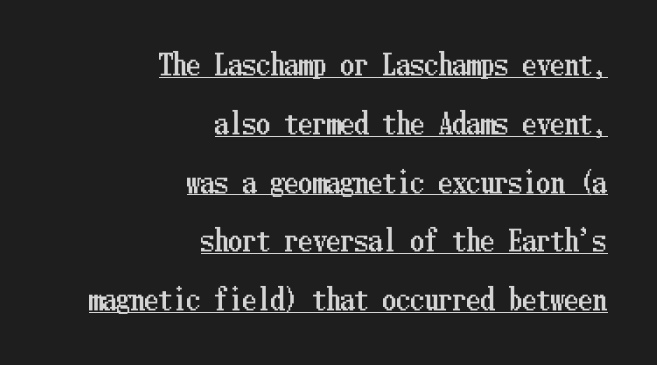
Every character sits straight up, as roman type does. How are the letters spaced? Ordinarily, with no added tracking. Visually the block forms a straight wall on the right and a jagged coastline on the left. The line-height multiplier appears high, well above default. Has an underline been added? It has.
